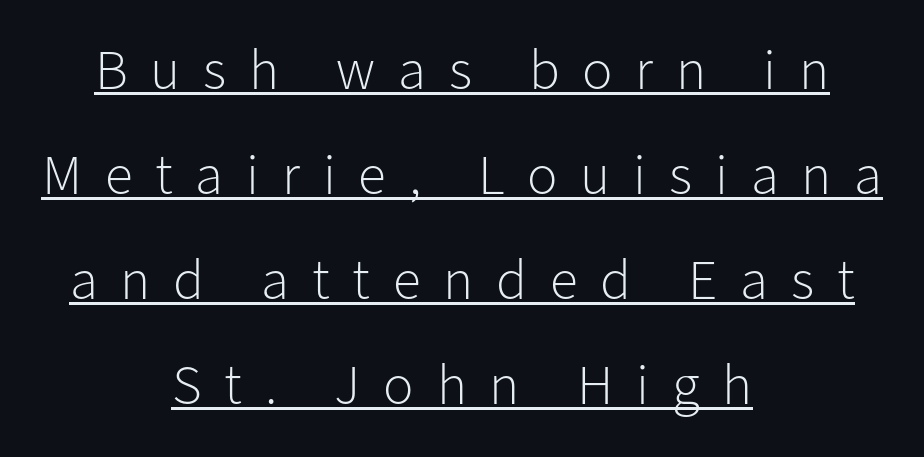
The image shows 57 px light sans-serif type, upright; set centered, line spacing 1.84x, unusually wide letter spacing (+0.4 em), underlined; low stroke contrast and a medium x-height.
